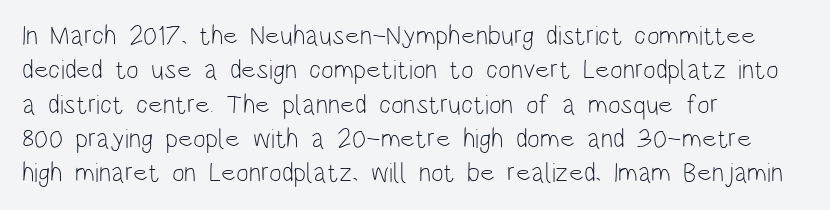
{"italic": "no", "bold": "no", "underline": "no", "align": "left", "line_spacing": "normal", "line_spacing_ratio": 1.27, "letter_spacing": "normal", "letter_spacing_em": 0.0, "glyph_px": 27}
